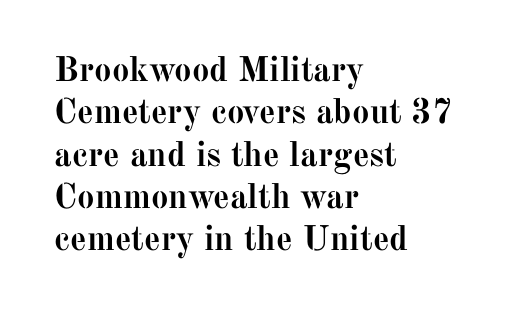
Observe the ordinary spacing: letters are neighbours, not strangers. Every letter is thick-stroked: bold, no question. Every character sits straight up, as roman type does. Anything drawn beneath the words? Only blank space.
